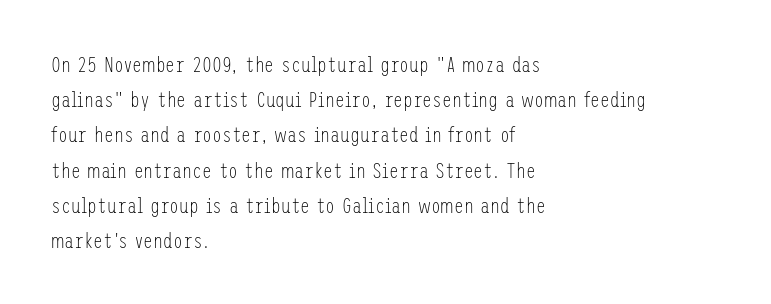
The image shows 22 px text type, upright; set left-aligned, normal line spacing (1.6x), normal letter spacing, not underlined.
